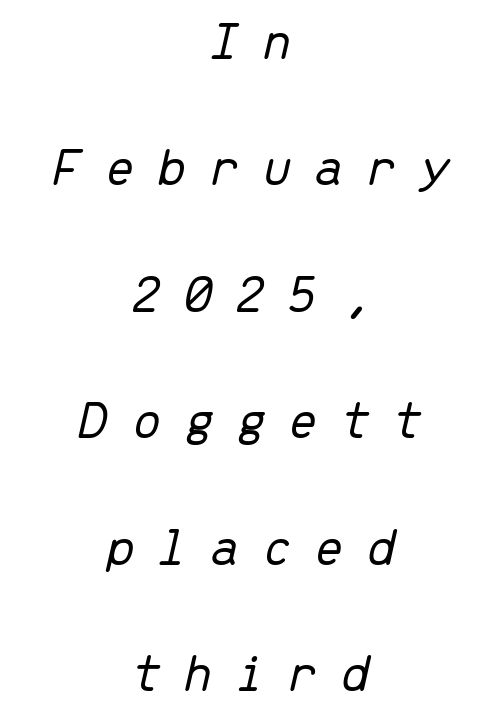
The image shows 55 px light type, italic (leaning right), monospaced; set centered, loose line spacing (2.3x), unusually wide letter spacing (+0.39 em), not underlined; low stroke contrast and a medium x-height.
